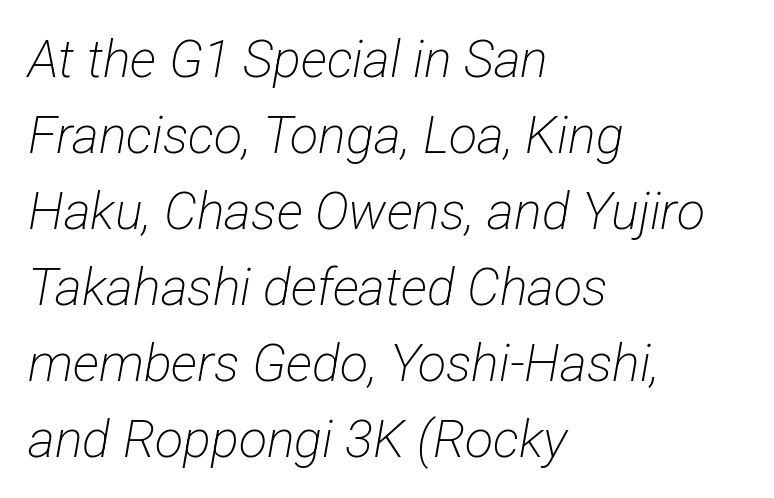
The image shows 52 px light, condensed sans-serif type; set left-aligned, normal line spacing (1.46x), normal letter spacing, not underlined; low stroke contrast and a medium x-height.
